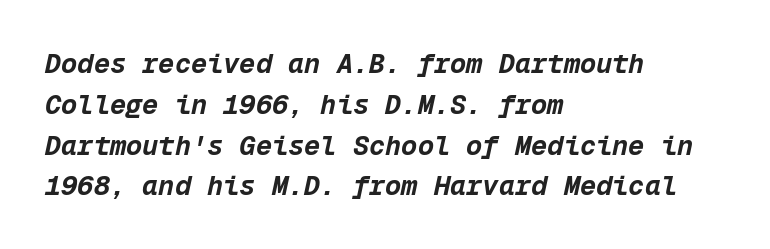
Letters rest on an invisible, unmarked baseline. Observe the lean: these are italic letterforms. Leftover space on each line is placed entirely after the last word. Whoever set this chose a conventional vertical rhythm. Between one letter and the next there's only the usual sliver of space. The passage shown is emphatically bold.
